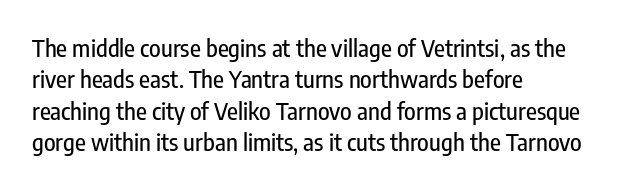
Q: Is the text italic (slanted)? A: No, it is upright.
Q: Is the text underlined? A: No.
Q: How is the paragraph aligned? A: Left-aligned.
Q: Is the spacing between letters normal or unusually wide? A: Normal.
Q: Is the spacing between lines tight, normal or loose? A: Normal.
